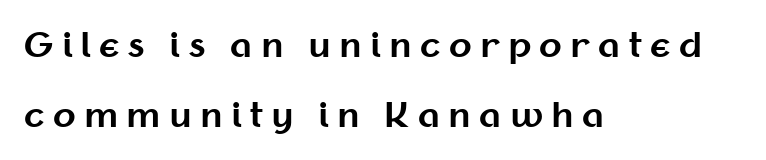
A roman cut, with each character standing at attention. The horizontal fit of the characters is loose and conspicuously gappy. Each row of text sits above clean, open space. You could not count columns in this text — the font is proportionally spaced. Weight: bold. You can tell from the bare stems that sans-serif type was used.
